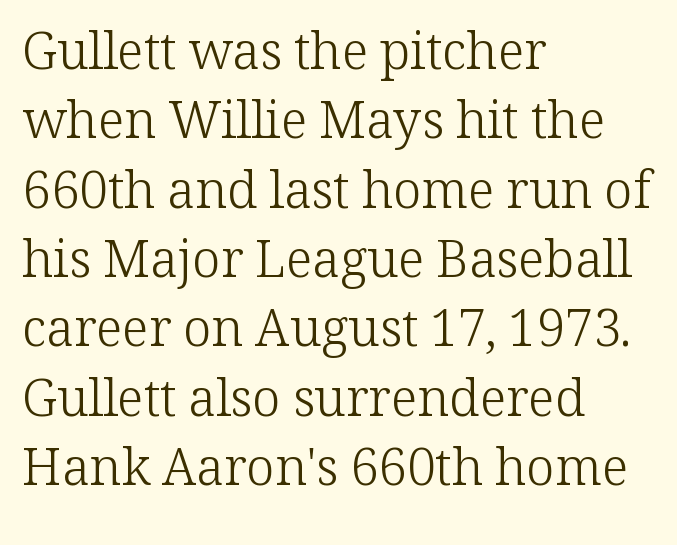
The image shows 51 px light serif type, upright; set left-aligned, normal line spacing (1.36x), normal letter spacing, not underlined; low stroke contrast and a medium x-height.
